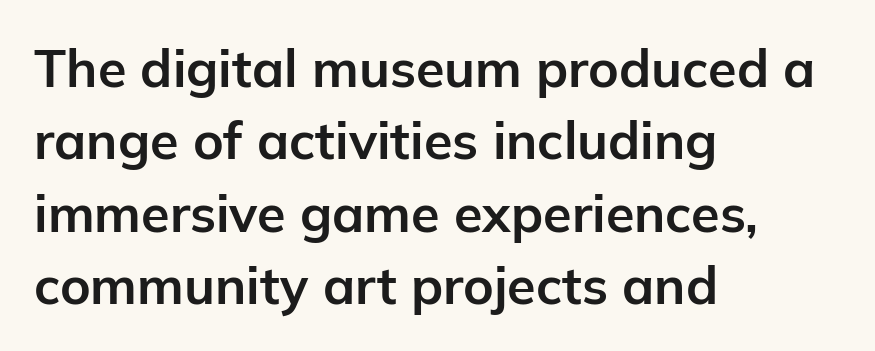
{"serif": "no", "italic": "no", "bold": "yes", "weight": "bold", "width": "normal", "stroke_contrast": "low", "x_height": "medium", "monospaced": "no", "underline": "no", "align": "left", "line_spacing": "normal", "line_spacing_ratio": 1.39, "letter_spacing": "normal", "letter_spacing_em": 0.0, "glyph_px": 52}
